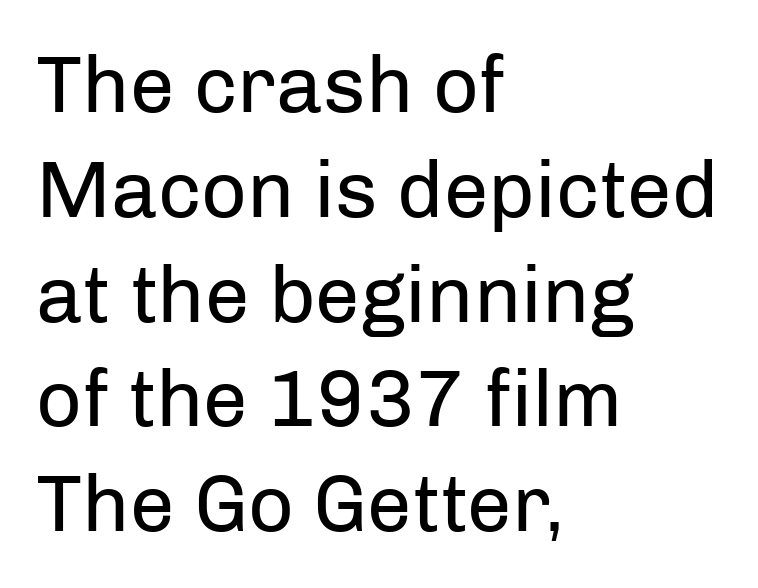
If you measured baseline to baseline, you'd find a middling distance. When letters stand straight like this, we call the style roman or upright. Leftover space on each line is placed entirely after the last word. A sans-serif font was chosen for this passage.
